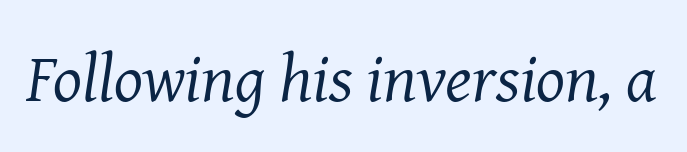
{"serif": "yes", "italic": "yes", "lean": "right", "slant_degrees": 8, "bold": "no", "weight": "regular", "width": "normal", "stroke_contrast": "medium", "x_height": "medium", "monospaced": "no", "underline": "no", "letter_spacing": "normal", "letter_spacing_em": 0.0, "glyph_px": 68}
